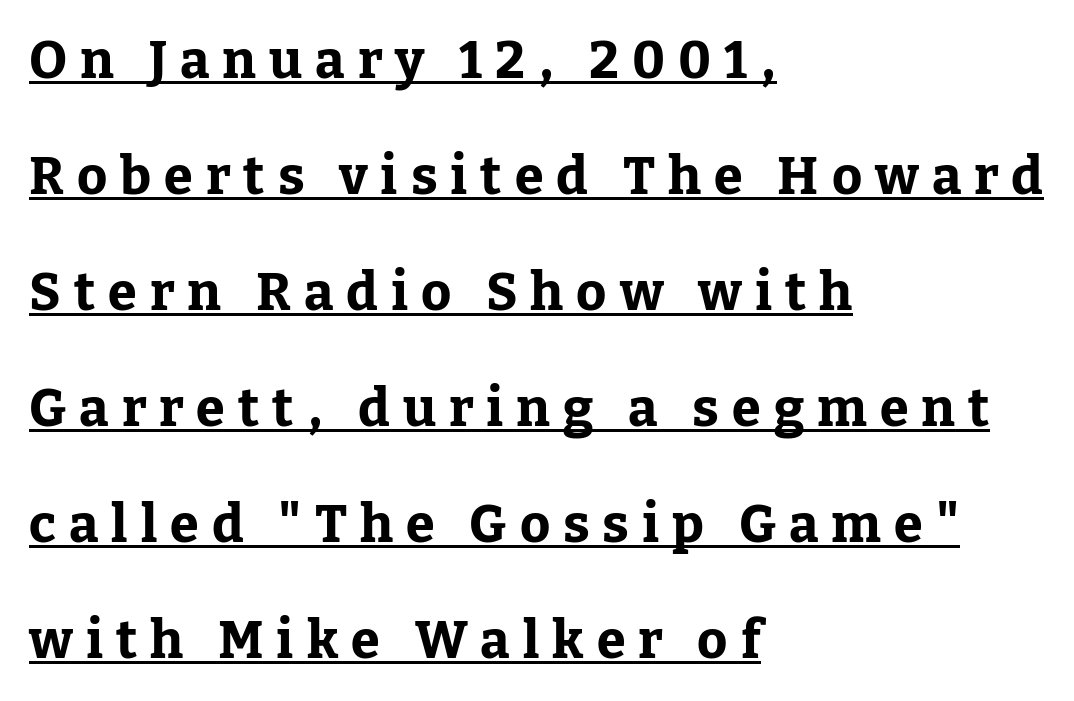
The image shows 52 px bold serif type, upright; set left-aligned, loose line spacing (2.23x), unusually wide letter spacing (+0.25 em), underlined; low stroke contrast and a medium x-height.
